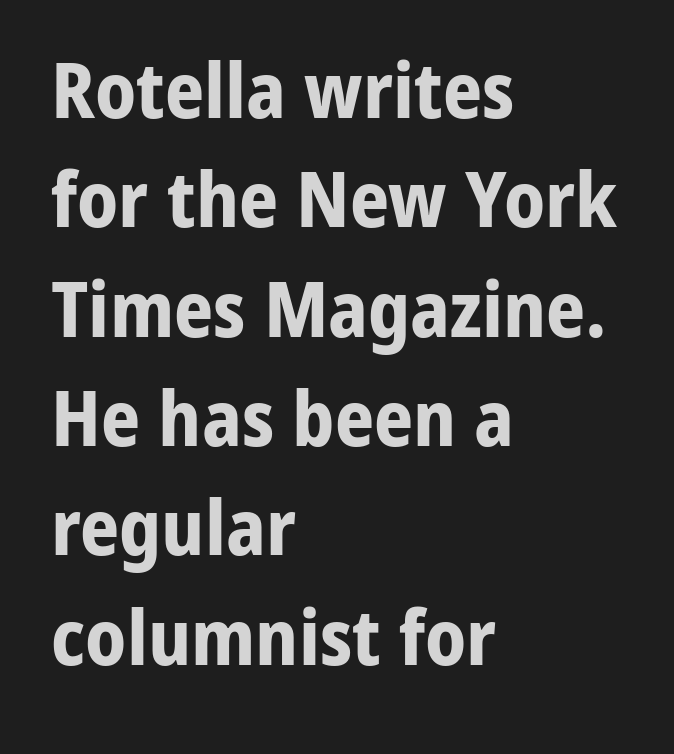
{"serif": "no", "italic": "no", "bold": "yes", "weight": "bold", "width": "normal", "stroke_contrast": "low", "x_height": "medium", "monospaced": "no", "underline": "no", "align": "left", "line_spacing": "normal", "line_spacing_ratio": 1.42, "letter_spacing": "normal", "letter_spacing_em": 0.0, "glyph_px": 77}
